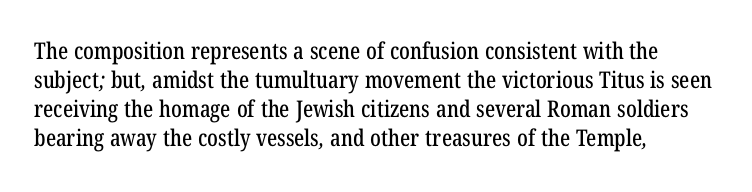
The image shows 23 px text type; set left-aligned, normal line spacing (1.26x), normal letter spacing, not underlined.
